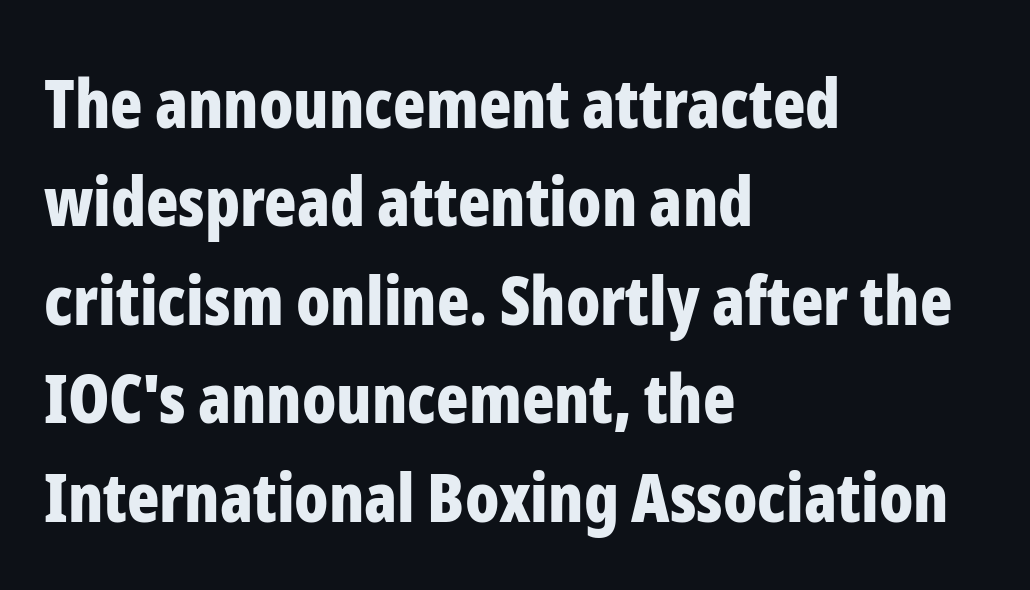
Heavy-handed strokes throughout: this text is bold. These lines stack with their left ends in a neat column. Every stem runs plumb, perpendicular to the baseline. Words float on clear page, feet unadorned. Proportional: the letters do not fall into vertical columns.
